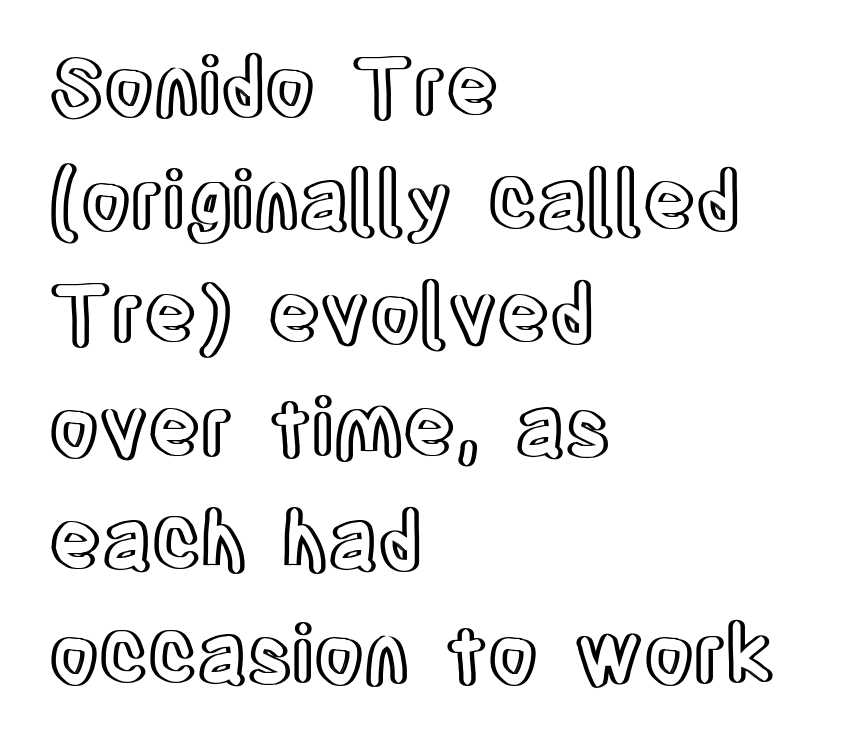
{"italic": "no", "width": "condensed", "x_height": "large", "monospaced": "no", "underline": "no", "align": "left", "line_spacing": "normal", "line_spacing_ratio": 1.42, "letter_spacing": "normal", "letter_spacing_em": 0.0, "glyph_px": 80}
